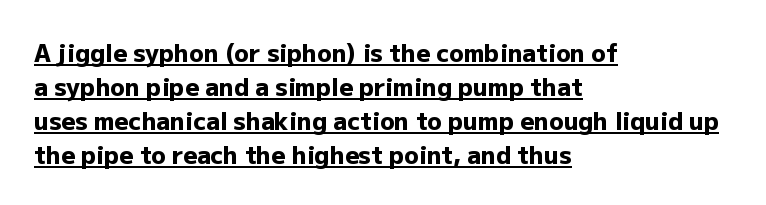
{"italic": "no", "bold": "yes", "underline": "yes", "align": "left", "line_spacing": "normal", "line_spacing_ratio": 1.41, "letter_spacing": "normal", "letter_spacing_em": 0.0, "glyph_px": 24}
